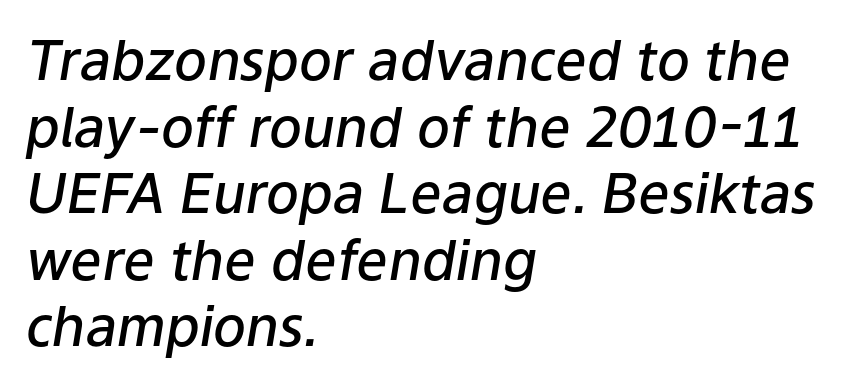
Q: Is the text bold? A: Semi-bold.
Q: Is the text italic (slanted)? A: Yes, it leans right by about 9 degrees.
Q: Is the text underlined? A: No.
Q: How is the paragraph aligned? A: Left-aligned.
Q: Is the spacing between letters normal or unusually wide? A: Normal.
Q: Width (condensed, normal, or wide)? A: Normal.
Q: Stroke contrast? A: Low.
Q: x-height? A: Medium.
Q: Monospaced? A: No.
